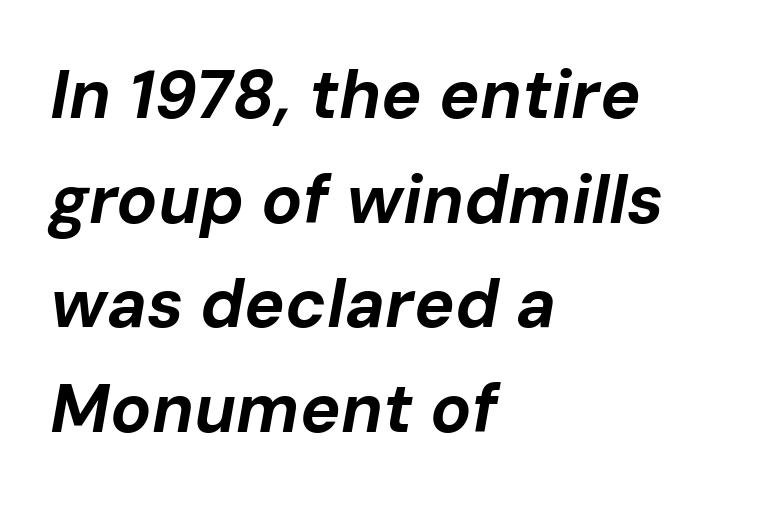
{"italic": "yes", "lean": "right", "slant_degrees": 10, "bold": "yes", "weight": "bold", "width": "normal", "stroke_contrast": "low", "x_height": "medium", "monospaced": "no", "underline": "no", "align": "left", "line_spacing": "normal", "line_spacing_ratio": 1.54, "letter_spacing": "normal", "letter_spacing_em": 0.0, "glyph_px": 68}
